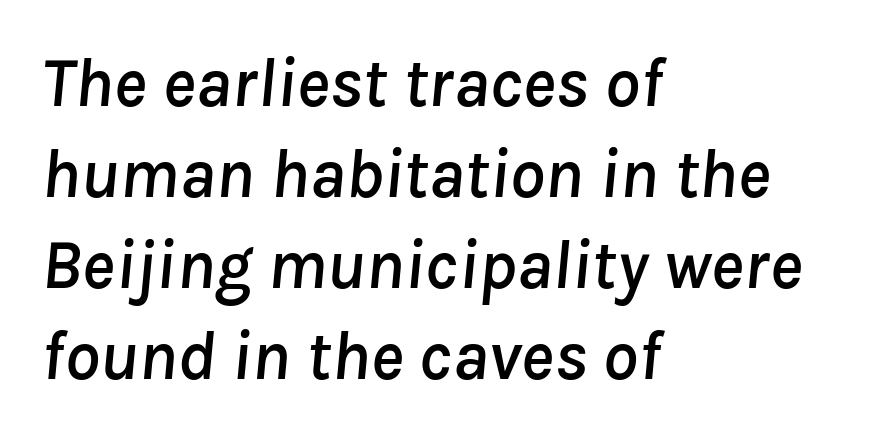
{"italic": "yes", "lean": "right", "slant_degrees": 8, "width": "normal", "stroke_contrast": "low", "x_height": "medium", "monospaced": "no", "underline": "no", "align": "left", "line_spacing": "normal", "line_spacing_ratio": 1.3, "letter_spacing": "normal", "letter_spacing_em": 0.0, "glyph_px": 70}
